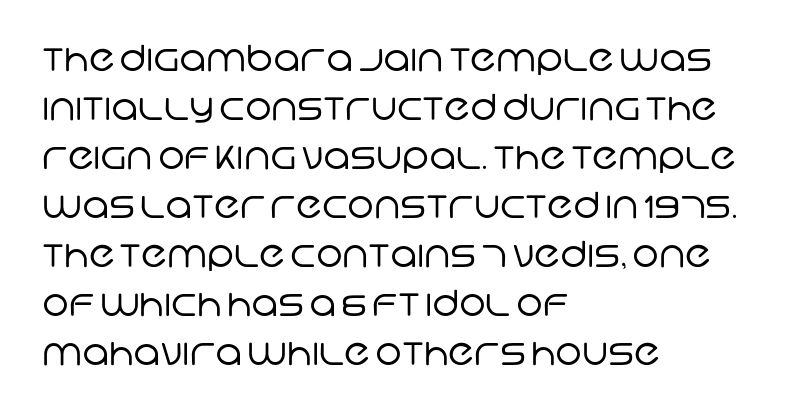
Q: Is the text bold? A: No.
Q: Is the typeface a serif or a sans-serif typeface? A: Sans-serif.
Q: Is the text underlined? A: No.
Q: How is the paragraph aligned? A: Left-aligned.
Q: Is the spacing between letters normal or unusually wide? A: Normal.
Q: Is the spacing between lines tight, normal or loose? A: Normal.
Q: Width (condensed, normal, or wide)? A: Normal.
Q: Stroke contrast? A: Low.
Q: x-height? A: Large.
Q: Monospaced? A: No.
